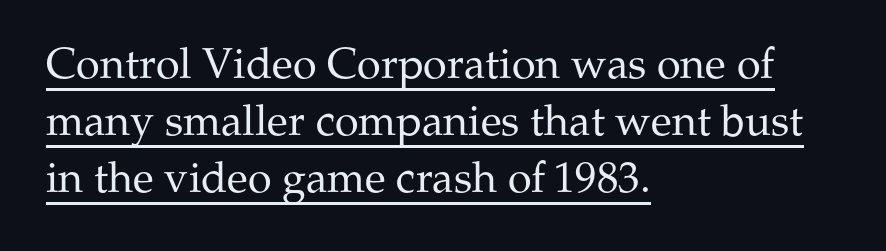
A serif font was chosen for this passage. Honestly, the row spacing looks completely unremarkable. You can tell it's not italic because the verticals are truly vertical. The lines in this sample share a left origin and differ only in where they stop. Here the designer chose a conventional face with non-uniform glyph widths. What stands out about the letter spacing? Nothing — it is the standard amount.
